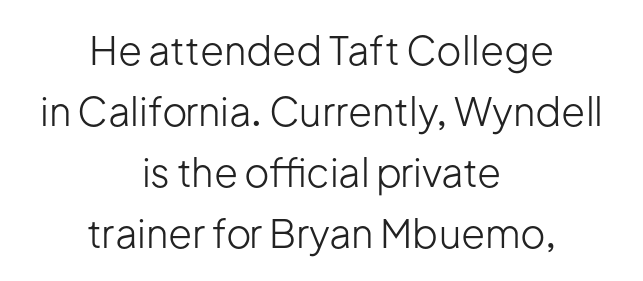
The image shows 39 px light sans-serif type, upright; set centered, normal line spacing (1.56x), normal letter spacing, not underlined; low stroke contrast and a medium x-height.
